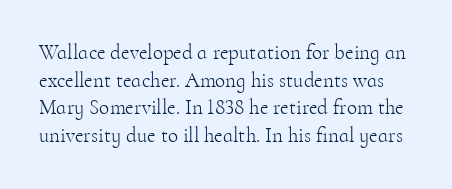
The image shows 21 px text type, upright; set normal line spacing (1.32x), normal letter spacing, not underlined.
